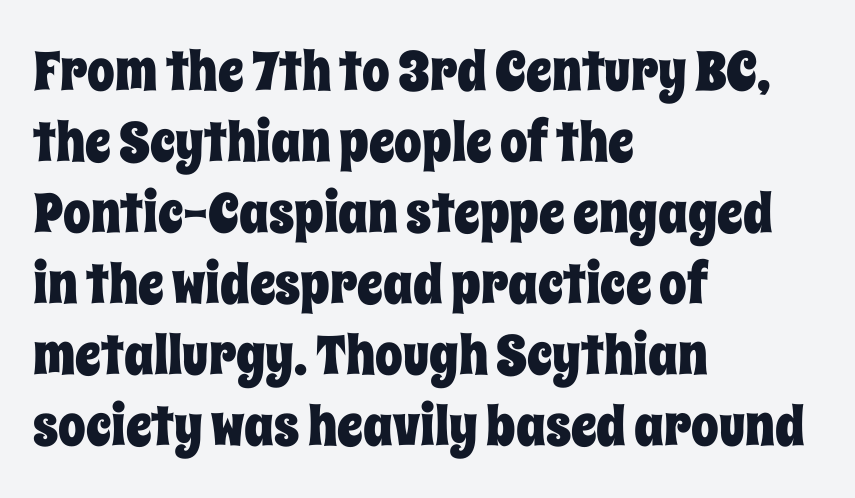
The image shows 55 px condensed type, upright; set left-aligned, normal line spacing (1.29x), normal letter spacing, not underlined; low stroke contrast and a large x-height.
